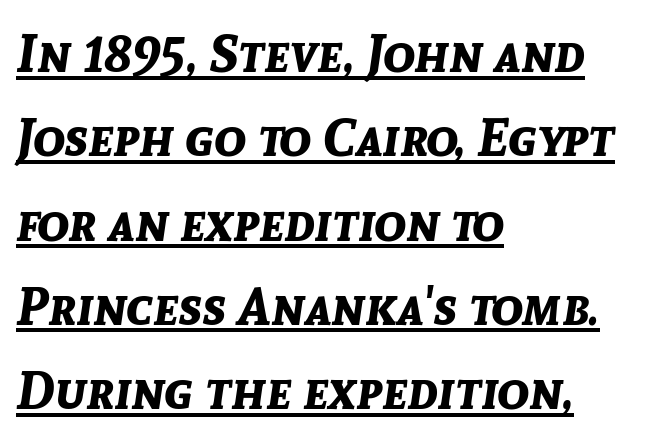
Q: Is the text bold? A: Yes.
Q: Is the text italic (slanted)? A: Yes, it leans right by about 8 degrees.
Q: Is the text underlined? A: Yes.
Q: How is the paragraph aligned? A: Left-aligned.
Q: Is the spacing between letters normal or unusually wide? A: Normal.
Q: Is the spacing between lines tight, normal or loose? A: Normal.
Q: Width (condensed, normal, or wide)? A: Normal.
Q: Stroke contrast? A: Low.
Q: x-height? A: Medium.
Q: Monospaced? A: No.
